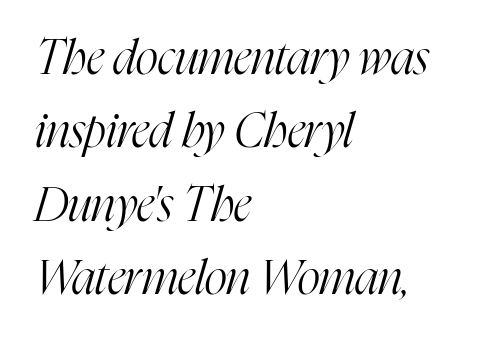
Reading down the column, the eye jumps a familiar distance to each next line. One-word summary of the alignment: left. Counters stay open thanks to moderate or lighter strokes. This sample has the flowing, uneven cadence of proportional lettering.
